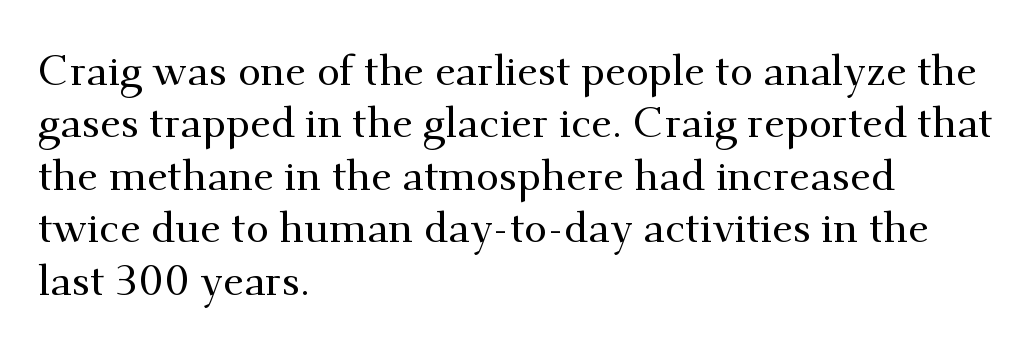
Every character sits straight up, as roman type does. Stroke terminals: seriffed. The tracking reads as untouched default to a designer's eye. Regarding leading, the lines here are spaced in the standard way.
